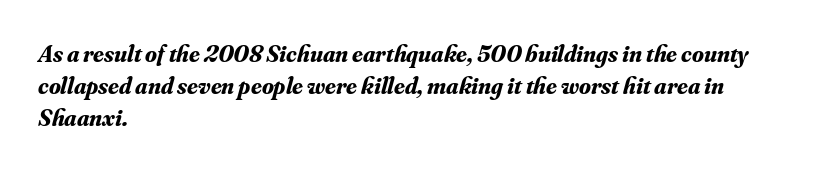
Q: Is the text bold? A: Yes.
Q: Is the text italic (slanted)? A: Yes, it leans right by about 16 degrees.
Q: Is the text underlined? A: No.
Q: How is the paragraph aligned? A: Left-aligned.
Q: Is the spacing between letters normal or unusually wide? A: Normal.
Q: Is the spacing between lines tight, normal or loose? A: Normal.
